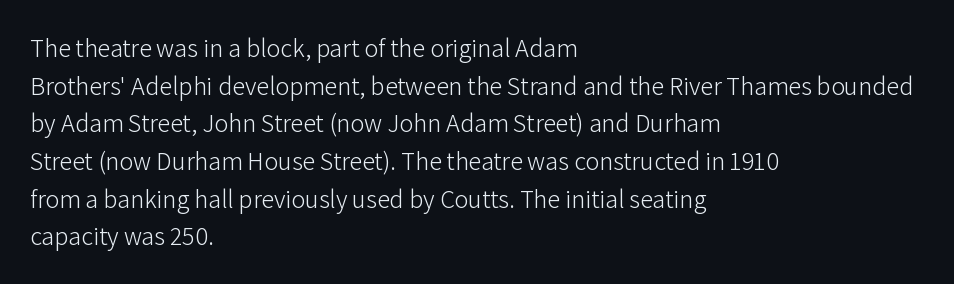
Q: Is the text bold? A: No.
Q: Is the text italic (slanted)? A: No, it is upright.
Q: Is the text underlined? A: No.
Q: How is the paragraph aligned? A: Left-aligned.
Q: Is the spacing between letters normal or unusually wide? A: Normal.
Q: Is the spacing between lines tight, normal or loose? A: Normal.
